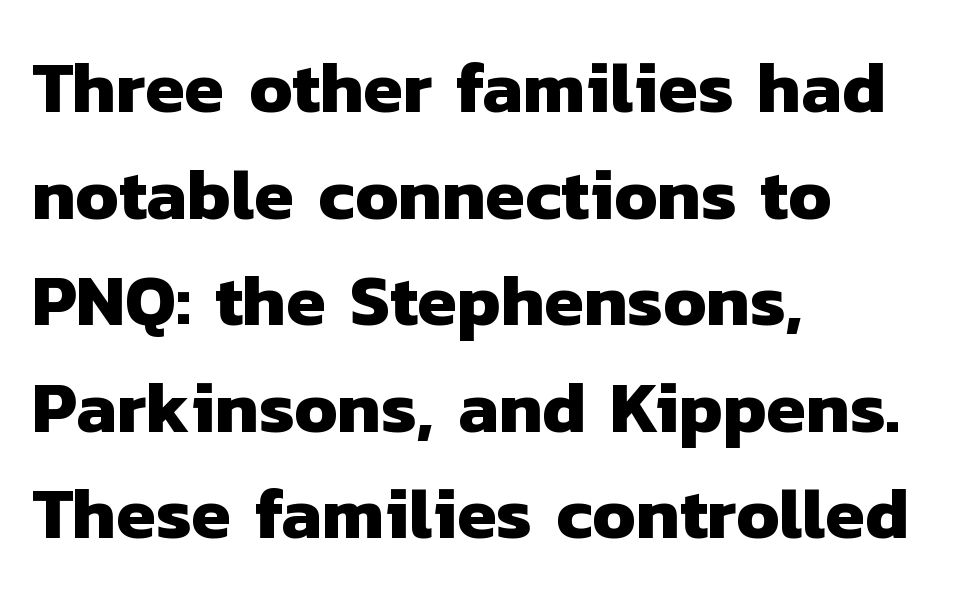
The image shows 72 px heavy sans-serif type; set left-aligned, normal line spacing (1.48x), normal letter spacing, not underlined; low stroke contrast and a medium x-height.
